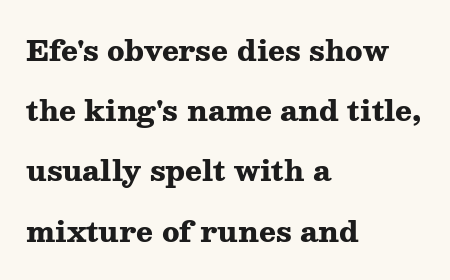
Q: Is the text bold? A: Yes.
Q: Is the text italic (slanted)? A: No, it is upright.
Q: Is the typeface a serif or a sans-serif typeface? A: Serif.
Q: Is the text underlined? A: No.
Q: How is the paragraph aligned? A: Left-aligned.
Q: Is the spacing between letters normal or unusually wide? A: Normal.
Q: Is the spacing between lines tight, normal or loose? A: Loose.
Q: Width (condensed, normal, or wide)? A: Wide.
Q: Stroke contrast? A: Medium.
Q: x-height? A: Medium.
Q: Monospaced? A: No.
